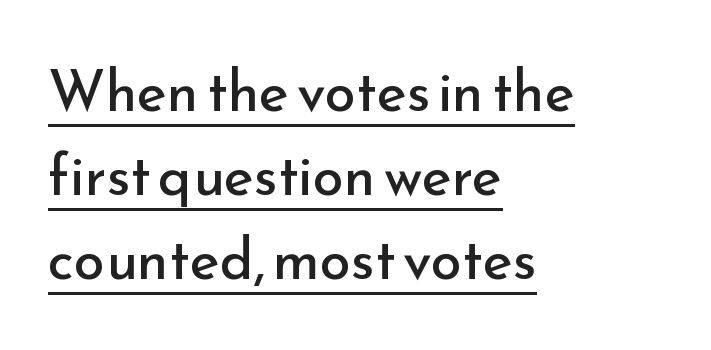
{"serif": "no", "italic": "no", "bold": "no", "weight": "regular", "width": "normal", "stroke_contrast": "low", "x_height": "small", "monospaced": "no", "underline": "yes", "align": "left", "line_spacing": "normal", "line_spacing_ratio": 1.47, "letter_spacing": "normal", "letter_spacing_em": 0.0, "glyph_px": 57}
